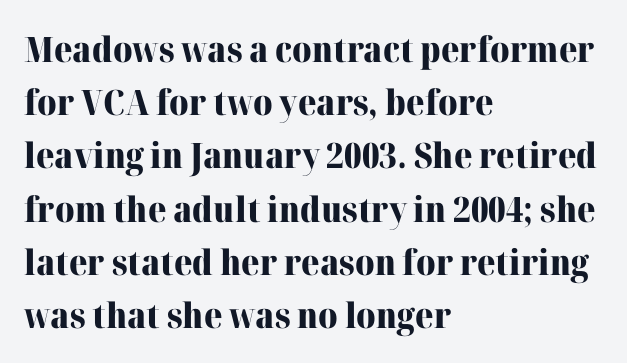
{"serif": "yes", "italic": "no", "bold": "yes", "weight": "heavy", "width": "normal", "stroke_contrast": "high", "x_height": "medium", "monospaced": "no", "underline": "no", "align": "left", "line_spacing": "normal", "line_spacing_ratio": 1.52, "letter_spacing": "normal", "letter_spacing_em": 0.0, "glyph_px": 35}
